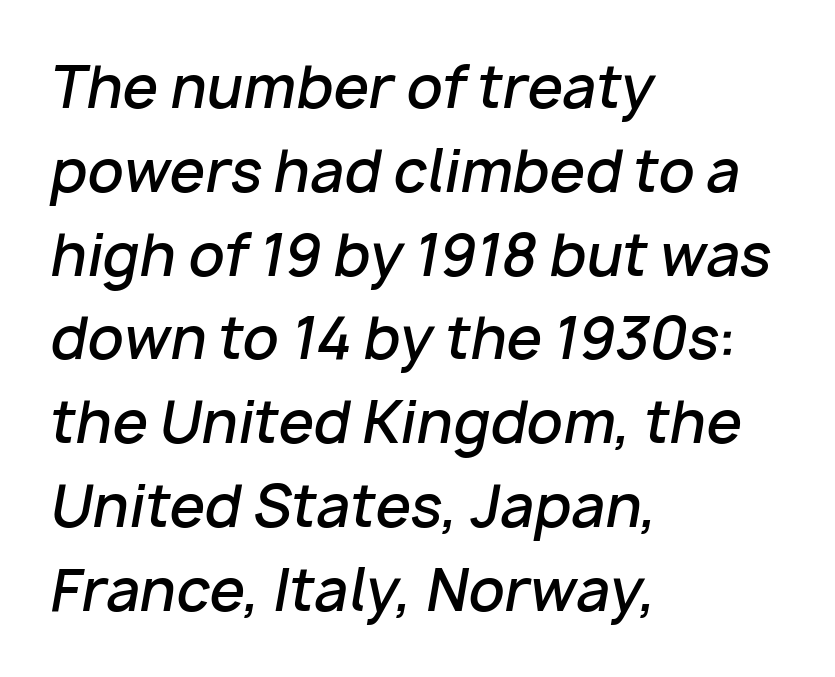
The image shows 57 px semibold type, italic (leaning right); set left-aligned, normal line spacing (1.47x), normal letter spacing, not underlined; low stroke contrast and a medium x-height.
